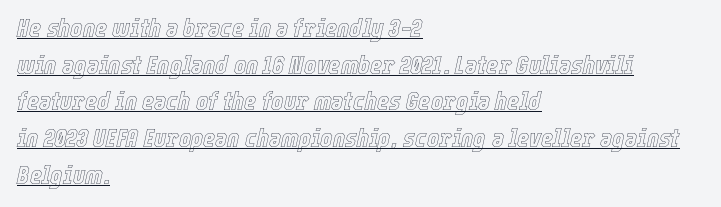
Q: Is the text italic (slanted)? A: Yes, it leans right by about 12 degrees.
Q: Is the text underlined? A: Yes.
Q: How is the paragraph aligned? A: Left-aligned.
Q: Is the spacing between letters normal or unusually wide? A: Normal.
Q: Is the spacing between lines tight, normal or loose? A: Normal.
